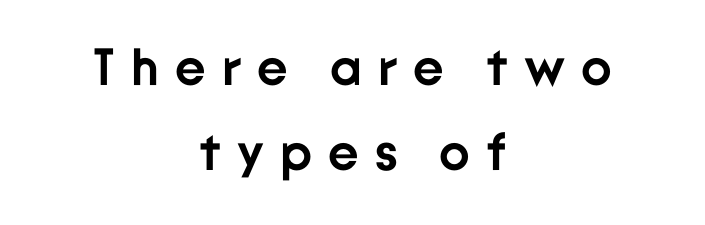
The image shows 52 px semibold sans-serif type, upright; set centered, normal line spacing (1.64x), unusually wide letter spacing (+0.31 em), not underlined; low stroke contrast and a medium x-height.
